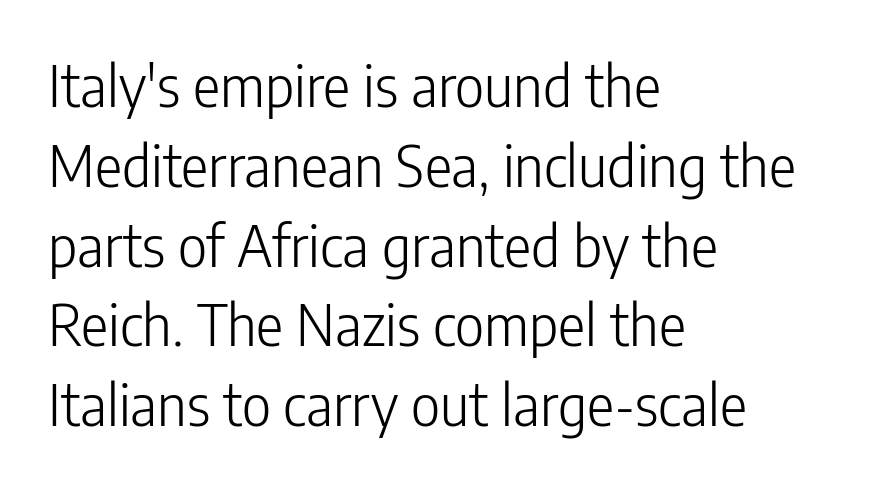
Plain, unruled lines of type. Check where the strokes stop: nothing finishes them off — pure sans. This sample is left-justified, so line endings fall wherever the words run out. When letters stand straight like this, we call the style roman or upright. Regarding leading, the lines here are spaced in the standard way.
